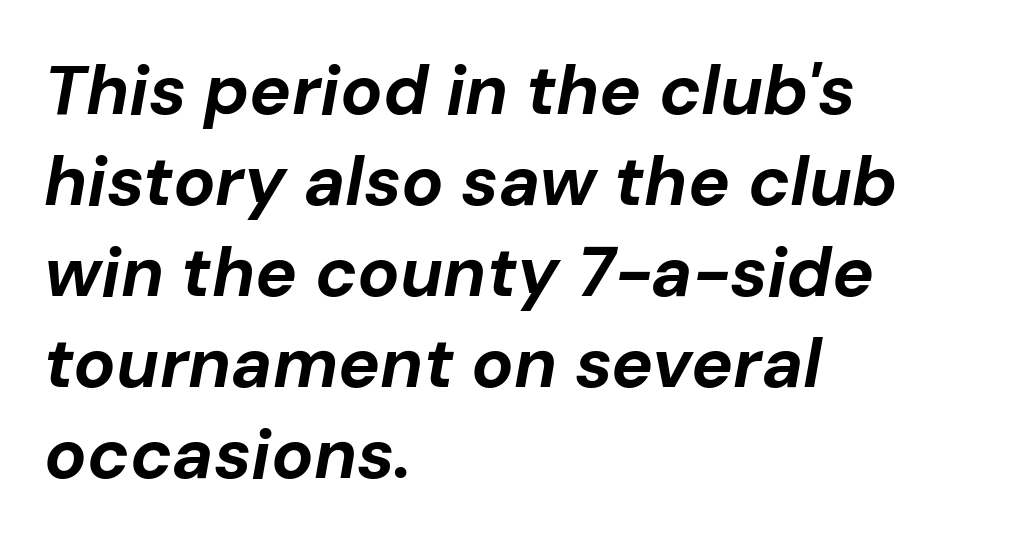
Q: Is the text bold? A: Yes.
Q: Is the text italic (slanted)? A: Yes, it leans right by about 10 degrees.
Q: Is the text underlined? A: No.
Q: How is the paragraph aligned? A: Left-aligned.
Q: Is the spacing between letters normal or unusually wide? A: Normal.
Q: Is the spacing between lines tight, normal or loose? A: Normal.
Q: Width (condensed, normal, or wide)? A: Normal.
Q: Stroke contrast? A: Low.
Q: x-height? A: Medium.
Q: Monospaced? A: No.
